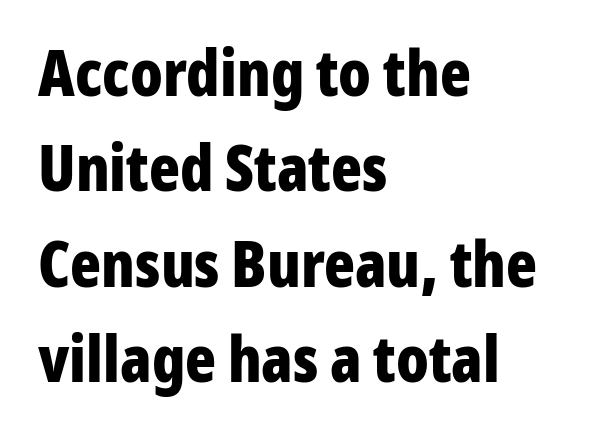
Q: Is the text bold? A: Yes.
Q: Is the text italic (slanted)? A: No, it is upright.
Q: Is the typeface a serif or a sans-serif typeface? A: Sans-serif.
Q: Is the text underlined? A: No.
Q: How is the paragraph aligned? A: Left-aligned.
Q: Is the spacing between letters normal or unusually wide? A: Normal.
Q: Is the spacing between lines tight, normal or loose? A: Normal.
Q: Width (condensed, normal, or wide)? A: Condensed.
Q: Stroke contrast? A: Low.
Q: x-height? A: Medium.
Q: Monospaced? A: No.
